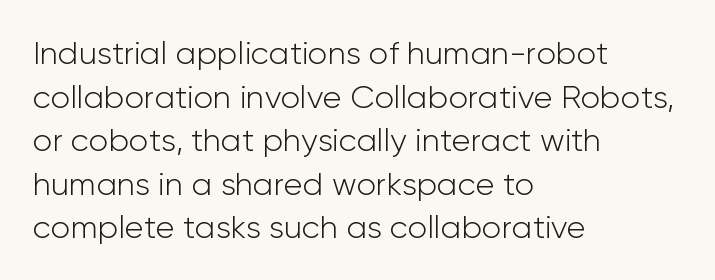
{"serif": "no", "italic": "no", "bold": "no", "weight": "light", "width": "normal", "stroke_contrast": "low", "x_height": "medium", "monospaced": "no", "underline": "no", "align": "left", "line_spacing": "normal", "line_spacing_ratio": 1.36, "letter_spacing": "normal", "letter_spacing_em": 0.0, "glyph_px": 32}
